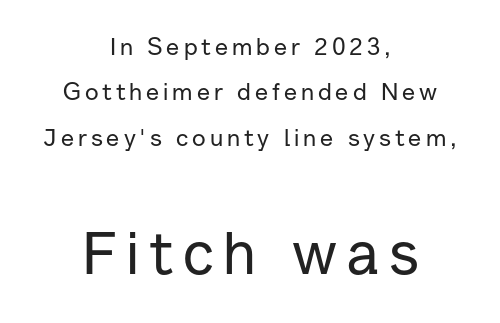
Q: Is the text italic (slanted)? A: No, it is upright.
Q: Is the typeface a serif or a sans-serif typeface? A: Sans-serif.
Q: Is the text underlined? A: No.
Q: How is the paragraph aligned? A: Centered.
Q: Which block of text is set in a larger size, the first (top) or the second (bottom)? A: The second (bottom) one.
Q: Width (condensed, normal, or wide)? A: Normal.
Q: Stroke contrast? A: Low.
Q: x-height? A: Medium.
Q: Monospaced? A: No.
